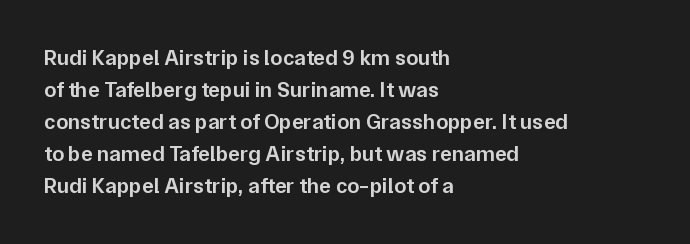
Check the space under the baseline: it is left empty. Style check: upright. The sample has been set in demibold, a notch under bold. Words appear dense and cohesive because spacing is normal. In terms of leading, this rendering sits right in the middle. Where is the straight margin? On the left.
